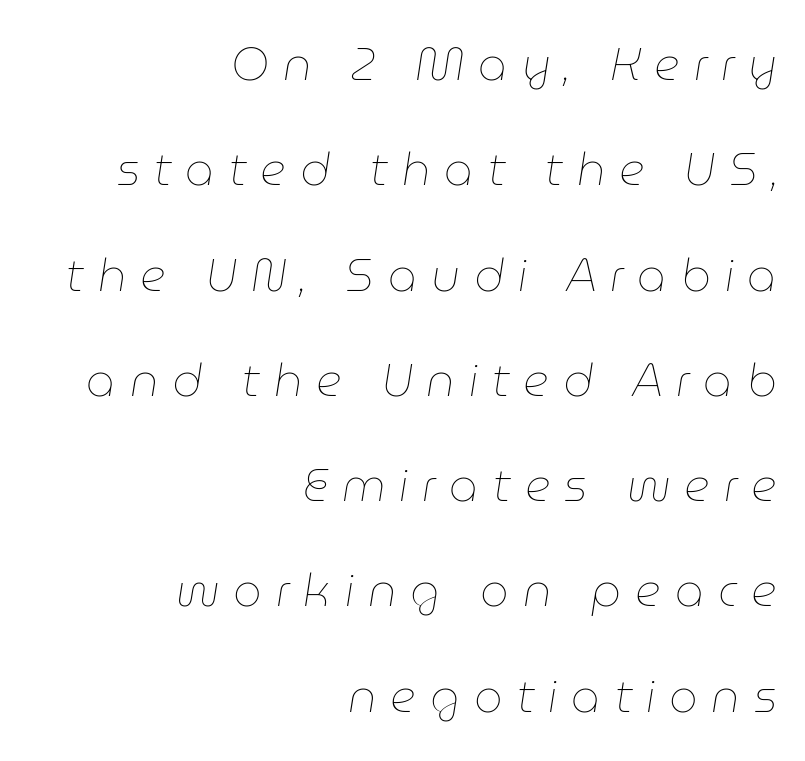
Q: Is the text bold? A: No.
Q: Is the text italic (slanted)? A: Yes, it leans right by about 9 degrees.
Q: Is the text underlined? A: No.
Q: How is the paragraph aligned? A: Right-aligned.
Q: Is the spacing between letters normal or unusually wide? A: Unusually wide.
Q: Is the spacing between lines tight, normal or loose? A: Loose.
Q: Width (condensed, normal, or wide)? A: Normal.
Q: Stroke contrast? A: Low.
Q: x-height? A: Medium.
Q: Monospaced? A: No.
